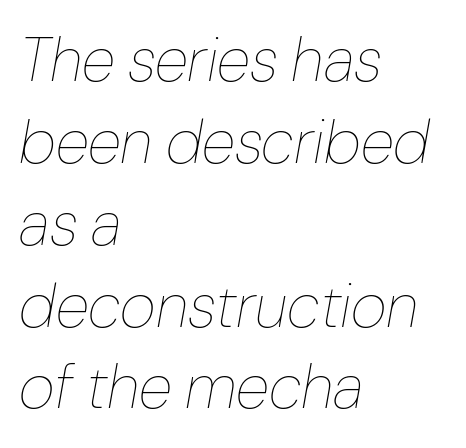
{"italic": "yes", "lean": "right", "slant_degrees": 10, "bold": "no", "weight": "thin", "width": "normal", "stroke_contrast": "low", "x_height": "medium", "monospaced": "no", "underline": "no", "align": "left", "line_spacing": "normal", "line_spacing_ratio": 1.32, "letter_spacing": "normal", "letter_spacing_em": 0.0, "glyph_px": 62}
